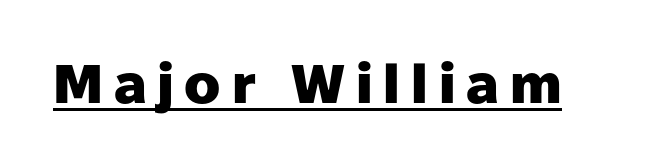
The face used here appears with an underline applied. This is roman type, the default non-slanted kind. Do the characters align in a grid? No, the font is proportional. In terms of letterform style, serifs are entirely absent. The passage shown is emphatically bold. The gaps between neighbouring characters are conspicuously large.
